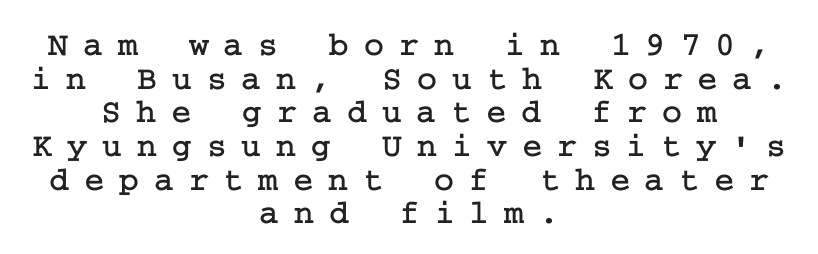
Summary of vertical rhythm: compact, with narrow interline spacing. Unlike italic type, these characters show no tilt at all. Each word looks stretched out because of the extra space between its letters. Descenders are the only things crossing below the line.
